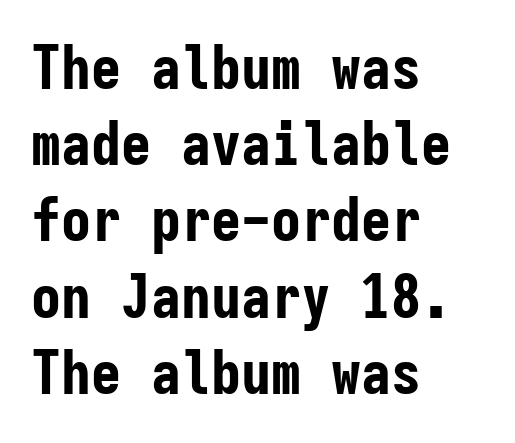
Q: Is the text bold? A: Yes.
Q: Is the text italic (slanted)? A: No, it is upright.
Q: Is the typeface a serif or a sans-serif typeface? A: Sans-serif.
Q: Is the text underlined? A: No.
Q: How is the paragraph aligned? A: Left-aligned.
Q: Is the spacing between letters normal or unusually wide? A: Normal.
Q: Is the spacing between lines tight, normal or loose? A: Normal.
Q: Width (condensed, normal, or wide)? A: Condensed.
Q: Stroke contrast? A: Low.
Q: x-height? A: Medium.
Q: Monospaced? A: Yes.
